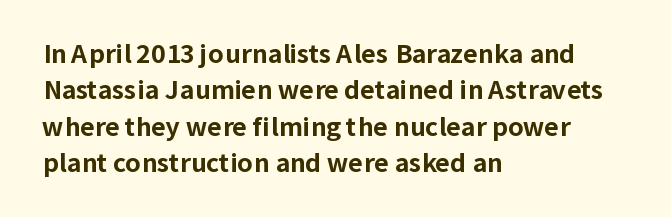
The image shows 25 px bold type, upright; set left-aligned, normal line spacing (1.46x), normal letter spacing, not underlined.
